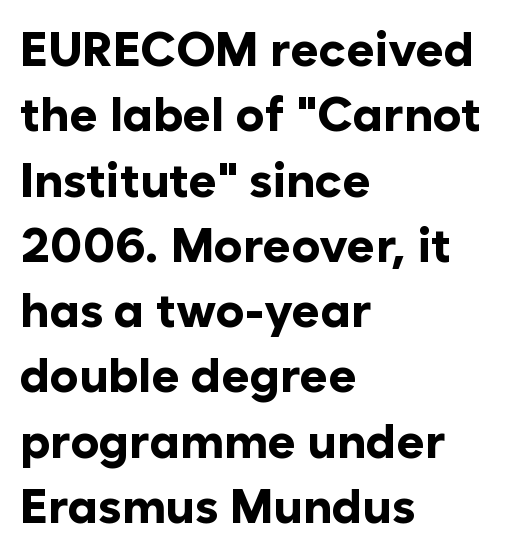
This sample has the flowing, uneven cadence of proportional lettering. Look at the stroke-to-counter ratio: heavy, a bold. A student would call this left alignment; a typographer would say flush left, rag right. Stroke terminals: plain, sans-serif. Compared with typical body copy, the letter spacing here is the same. The axis of the letterforms is exactly vertical.
